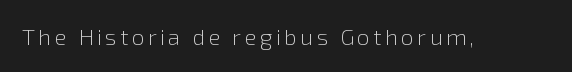
Honestly, there is no underline to notice here at all. This is roman type, the default non-slanted kind. Weight: not bold — regular or lighter.
